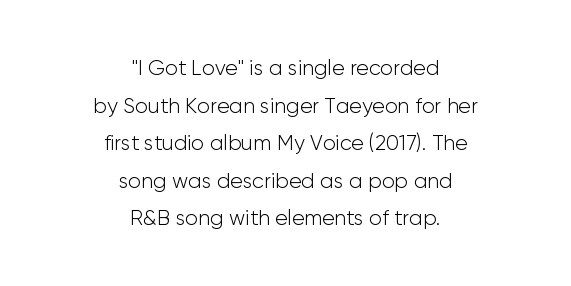
Q: Is the text bold? A: No.
Q: Is the text italic (slanted)? A: No, it is upright.
Q: Is the text underlined? A: No.
Q: How is the paragraph aligned? A: Centered.
Q: Is the spacing between letters normal or unusually wide? A: Normal.
